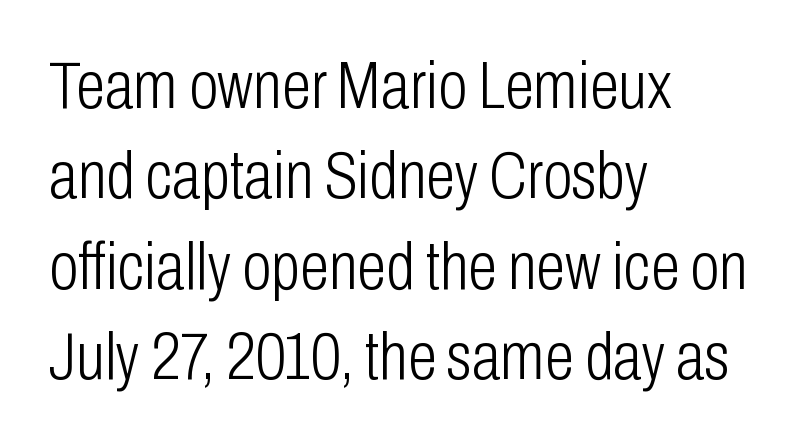
Q: Is the text bold? A: No.
Q: Is the text italic (slanted)? A: No, it is upright.
Q: Is the typeface a serif or a sans-serif typeface? A: Sans-serif.
Q: Is the text underlined? A: No.
Q: How is the paragraph aligned? A: Left-aligned.
Q: Is the spacing between letters normal or unusually wide? A: Normal.
Q: Is the spacing between lines tight, normal or loose? A: Normal.
Q: Width (condensed, normal, or wide)? A: Condensed.
Q: Stroke contrast? A: Low.
Q: x-height? A: Medium.
Q: Monospaced? A: No.
